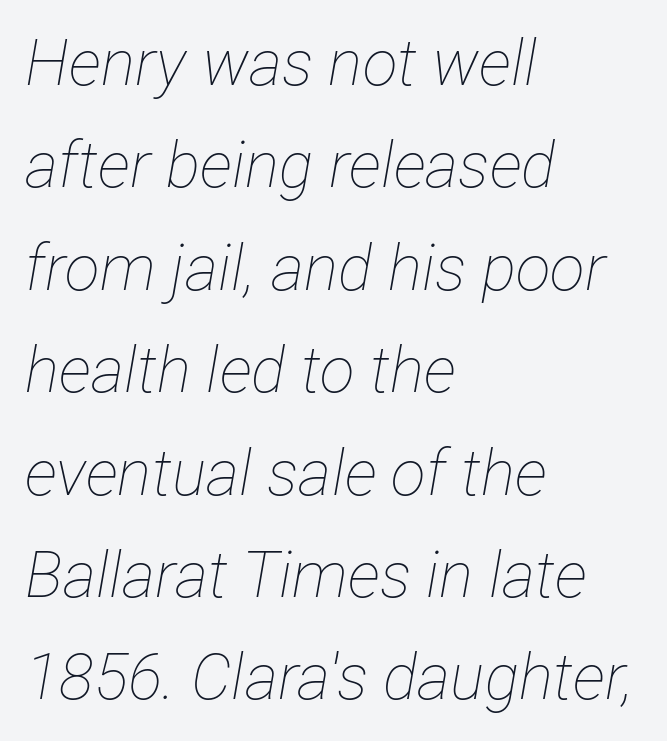
{"italic": "yes", "lean": "right", "slant_degrees": 12, "bold": "no", "weight": "thin", "width": "condensed", "stroke_contrast": "low", "x_height": "medium", "monospaced": "no", "underline": "no", "align": "left", "line_spacing": "normal", "line_spacing_ratio": 1.6, "letter_spacing": "normal", "letter_spacing_em": 0.0, "glyph_px": 64}
